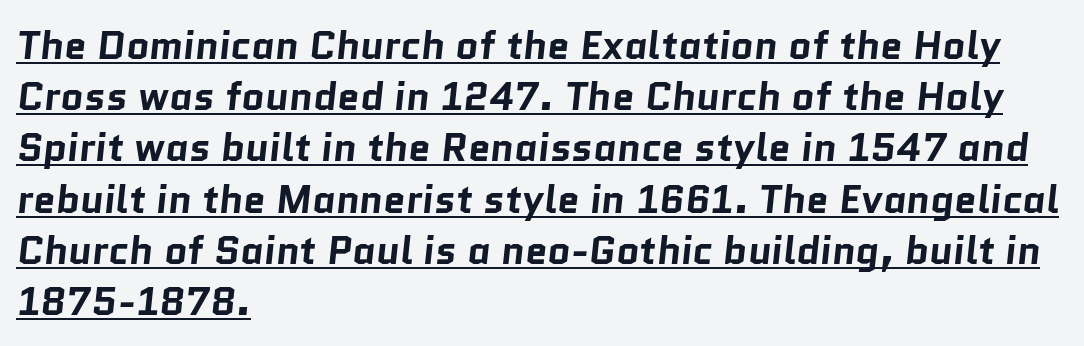
The image shows 40 px bold sans-serif type; set left-aligned, normal line spacing (1.28x), normal letter spacing, underlined; low stroke contrast and a medium x-height.
